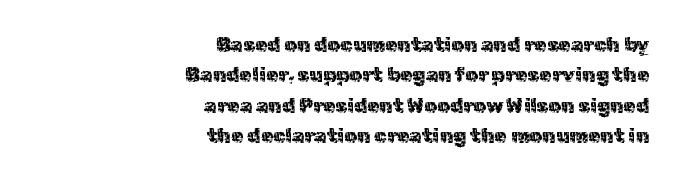
The image shows 20 px text type, upright; set right-aligned, normal line spacing (1.52x), normal letter spacing, not underlined.
